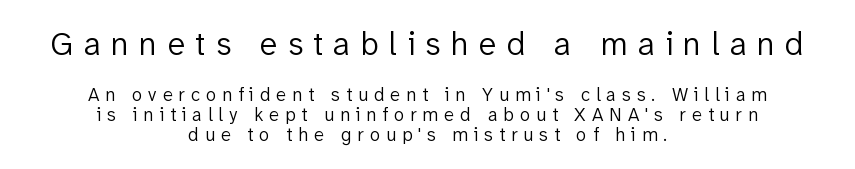
The image shows 33 px light sans-serif type, upright; set centered, tight line spacing (1.03x), unusually wide letter spacing (+0.31 em), not underlined; the first (top) block is 1.74x larger; low stroke contrast and a medium x-height.
